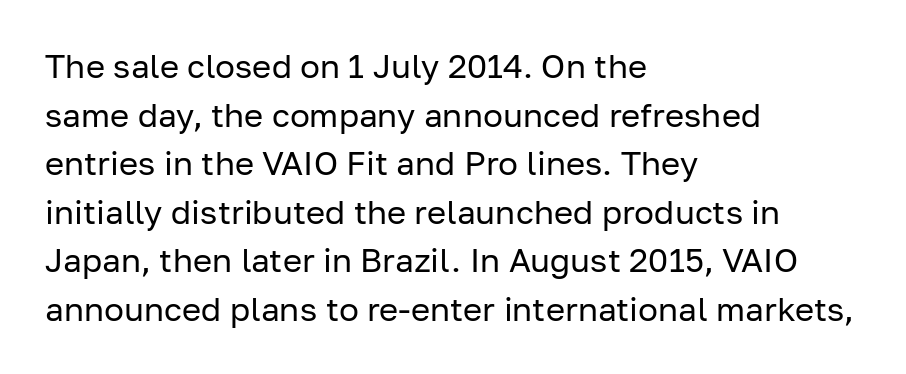
Q: Is the text bold? A: No.
Q: Is the text italic (slanted)? A: No, it is upright.
Q: Is the typeface a serif or a sans-serif typeface? A: Sans-serif.
Q: Is the text underlined? A: No.
Q: How is the paragraph aligned? A: Left-aligned.
Q: Is the spacing between letters normal or unusually wide? A: Normal.
Q: Is the spacing between lines tight, normal or loose? A: Normal.
Q: Width (condensed, normal, or wide)? A: Normal.
Q: Stroke contrast? A: Low.
Q: x-height? A: Medium.
Q: Monospaced? A: No.
